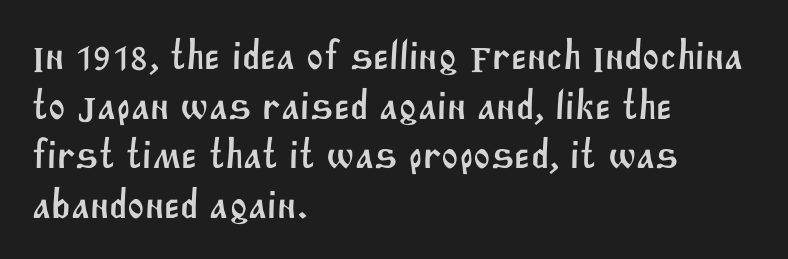
Stroke terminals: plain, sans-serif. The letters advance in unequal steps, a hallmark of proportional type. The setting favours the left margin, as ordinary paragraphs usually do. Descenders are the only things crossing below the line. Does extra space separate the letters? No, they use regular spacing.
